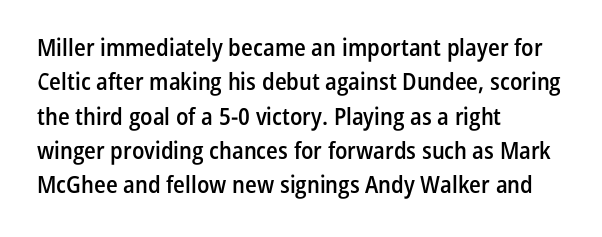
Between one letter and the next there's only the usual sliver of space. Underline: absent. Short and long lines alike share a common starting point at left. Compared with typical paragraphs, the rows here are spaced about the same.
